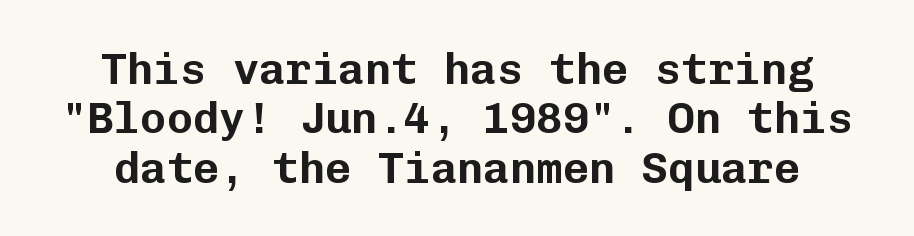
Q: Is the text italic (slanted)? A: No, it is upright.
Q: Is the typeface a serif or a sans-serif typeface? A: Sans-serif.
Q: Is the text underlined? A: No.
Q: Is the spacing between letters normal or unusually wide? A: Normal.
Q: Is the spacing between lines tight, normal or loose? A: Tight.
Q: Width (condensed, normal, or wide)? A: Normal.
Q: Stroke contrast? A: Low.
Q: x-height? A: Medium.
Q: Monospaced? A: Yes.
